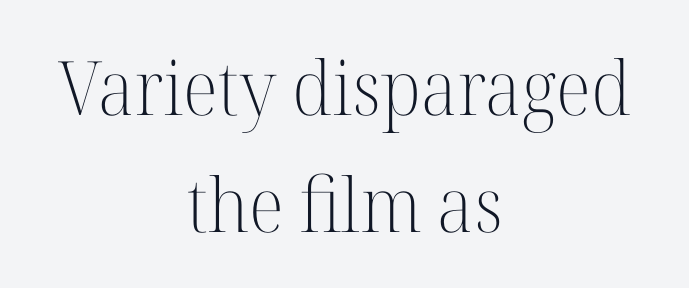
The image shows 75 px light serif type, upright; set centered, normal line spacing (1.56x), normal letter spacing, not underlined; high stroke contrast and a medium x-height.
